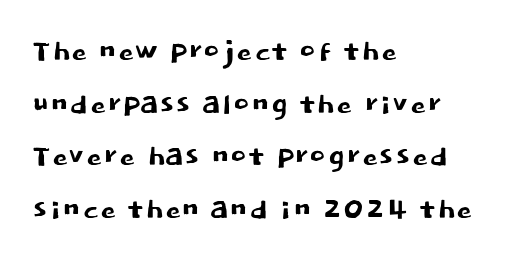
A roman cut, with each character standing at attention. The characters display no serif detailing; their extremities are plain. The words here are not underlined. One glance says typical: line gaps are just what's usual.
